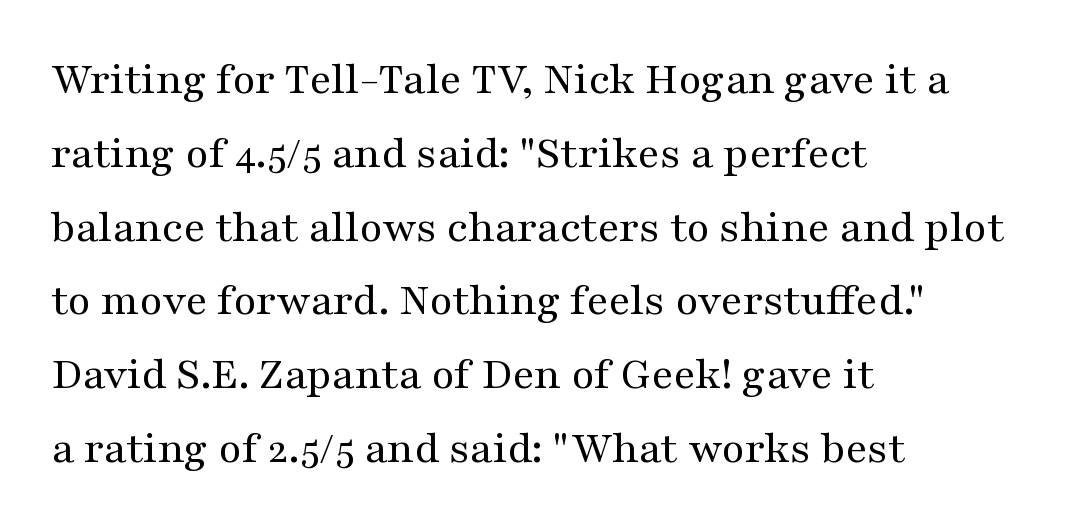
{"serif": "yes", "italic": "no", "bold": "no", "weight": "regular", "width": "wide", "stroke_contrast": "medium", "x_height": "medium", "monospaced": "no", "underline": "no", "align": "left", "line_spacing": "normal", "line_spacing_ratio": 1.57, "letter_spacing": "normal", "letter_spacing_em": 0.0, "glyph_px": 47}
